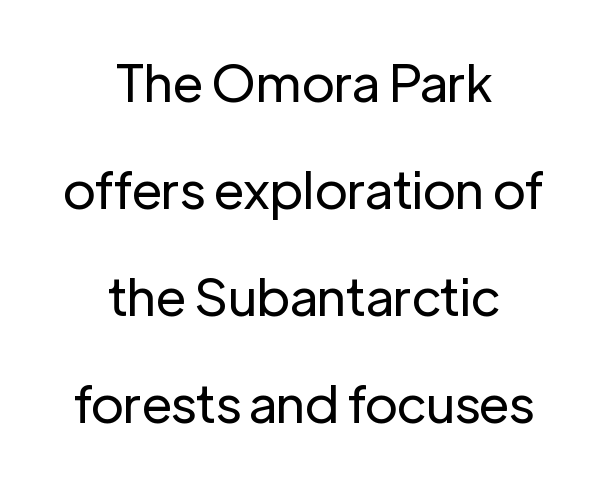
The block of text is sparse from top to bottom, with ample space between rows. The typeface has the unassuming heft of standard copy or less. Unlike a traditional serif, this face leaves its strokes unadorned. Each line is balanced around a shared central axis. There is no visible air inserted between adjacent glyphs. Here the designer chose a conventional face with non-uniform glyph widths.
